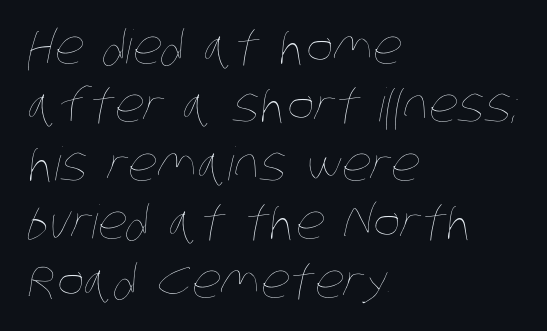
The image shows 46 px thin, condensed type; set left-aligned, normal line spacing (1.27x), normal letter spacing, not underlined; low stroke contrast and a large x-height.
